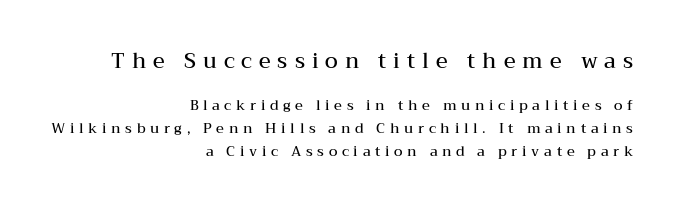
The image shows 21 px text type, upright; set right-aligned, normal line spacing (1.63x), unusually wide letter spacing (+0.33 em), not underlined; the first (top) block is 1.5x larger.
